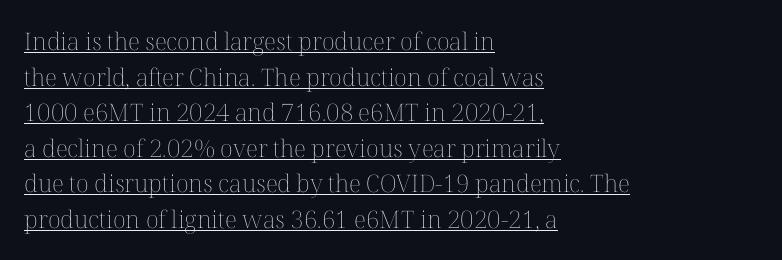
Left-aligned paragraph, ragged on the right. Honestly, the underline is the first thing you notice here. Nobody touched the tracking dial on this one. The characters are drawn with everyday or finer stroke widths.
